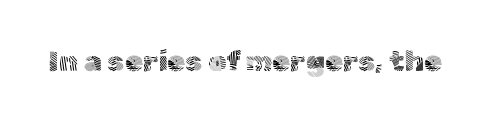
No extra tracking has been applied to these lines. This sample uses a sans-serif face. When letters stand straight like this, we call the style roman or upright. Only glyphs here, with clear space below each row. No chunkiness to these letters — they're not bold.
